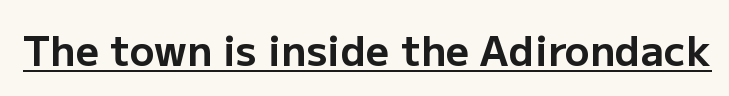
The image shows 41 px bold sans-serif type, upright; set normal letter spacing, underlined; low stroke contrast and a medium x-height.
